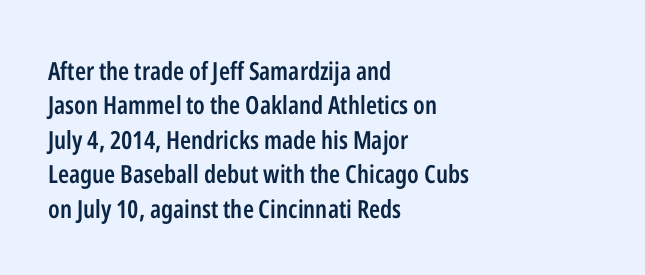
{"italic": "no", "bold": "semi", "underline": "no", "align": "left", "line_spacing": "normal", "line_spacing_ratio": 1.38, "letter_spacing": "normal", "letter_spacing_em": 0.0, "glyph_px": 25}
